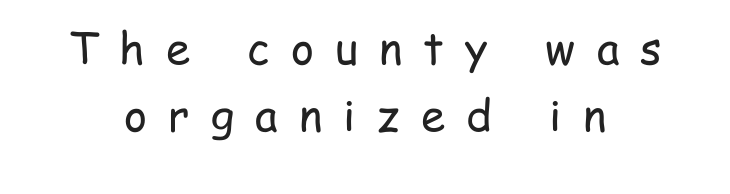
{"serif": "no", "italic": "no", "bold": "no", "weight": "regular", "width": "condensed", "stroke_contrast": "low", "x_height": "medium", "monospaced": "no", "underline": "no", "align": "center", "line_spacing": "normal", "line_spacing_ratio": 1.52, "letter_spacing": "wide", "letter_spacing_em": 0.48, "glyph_px": 44}
